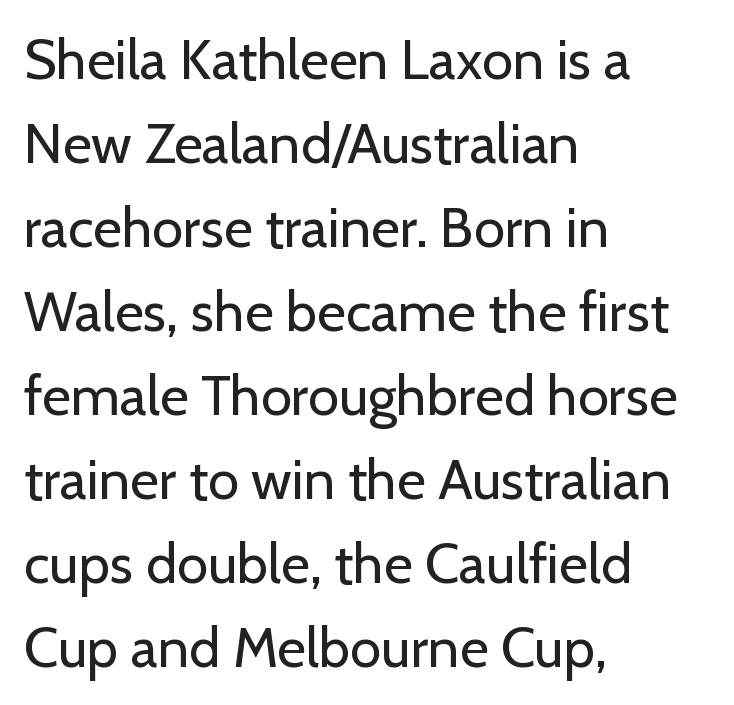
The image shows 56 px regular-weight sans-serif type, upright; set left-aligned, normal line spacing (1.5x), normal letter spacing, not underlined; low stroke contrast and a medium x-height.
